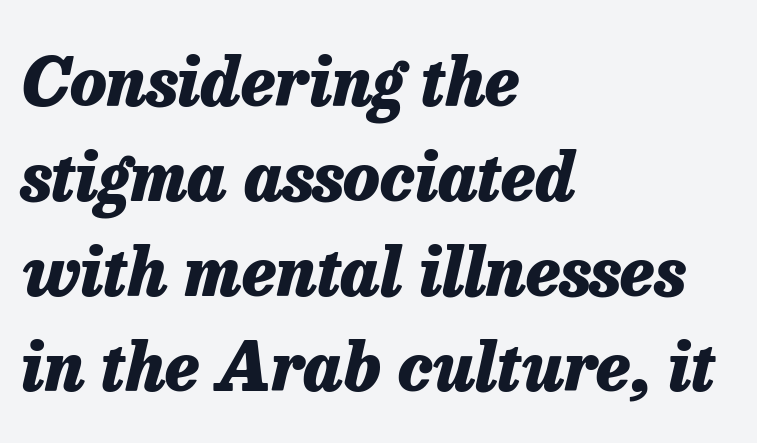
{"italic": "yes", "lean": "right", "slant_degrees": 13, "bold": "yes", "weight": "heavy", "width": "normal", "stroke_contrast": "low", "x_height": "medium", "monospaced": "no", "underline": "no", "align": "left", "line_spacing": "normal", "line_spacing_ratio": 1.42, "letter_spacing": "normal", "letter_spacing_em": 0.0, "glyph_px": 67}
